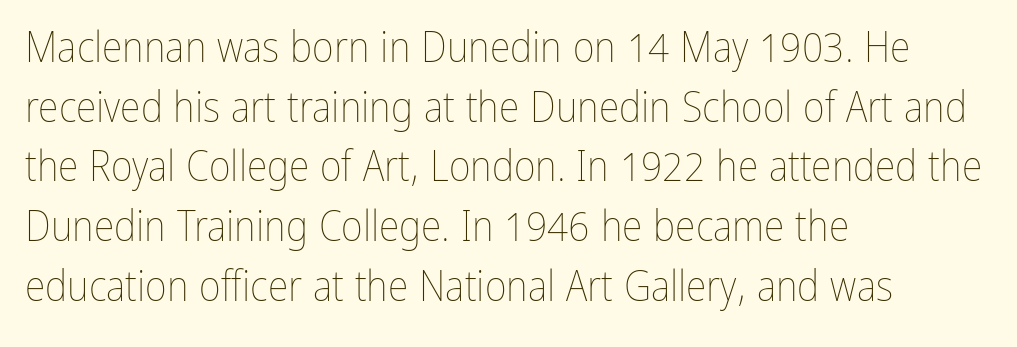
{"italic": "no", "bold": "no", "weight": "thin", "width": "condensed", "stroke_contrast": "low", "x_height": "medium", "monospaced": "no", "underline": "no", "align": "left", "line_spacing": "normal", "line_spacing_ratio": 1.42, "letter_spacing": "normal", "letter_spacing_em": 0.0, "glyph_px": 42}
